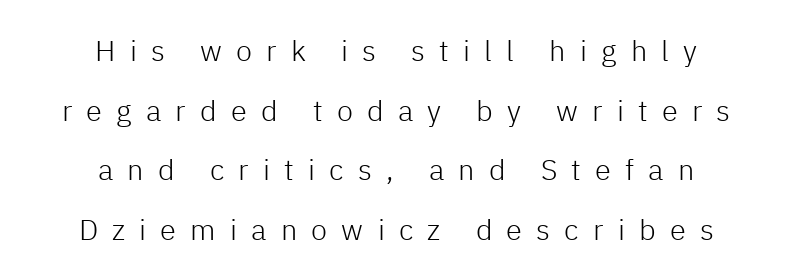
Nothing heavy about these letters — not bold at all. Students, note that the glyphs here are deliberately spaced far apart. Here the designer chose a conventional face with non-uniform glyph widths. Check where the strokes stop: nothing finishes them off — pure sans. How would I describe the line gaps? Wide and relaxed. The rag falls on both sides of this text block equally.
